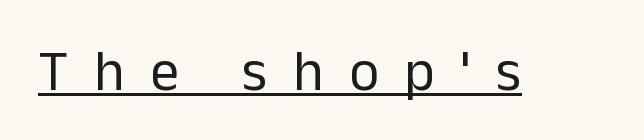
Q: Is the text bold? A: No.
Q: Is the text italic (slanted)? A: No, it is upright.
Q: Is the typeface a serif or a sans-serif typeface? A: Sans-serif.
Q: Is the text underlined? A: Yes.
Q: Is the spacing between letters normal or unusually wide? A: Unusually wide.
Q: Width (condensed, normal, or wide)? A: Normal.
Q: Stroke contrast? A: Low.
Q: x-height? A: Medium.
Q: Monospaced? A: No.
